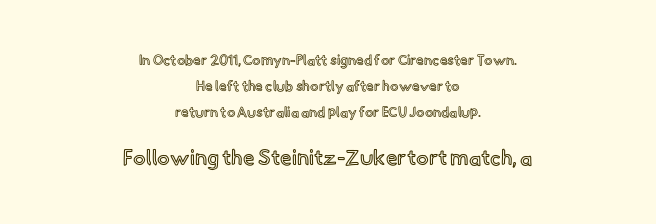
The image shows 21 px text type, upright; set centered, line spacing 1.87x, normal letter spacing, not underlined; the second (bottom) block is 1.5x larger.
